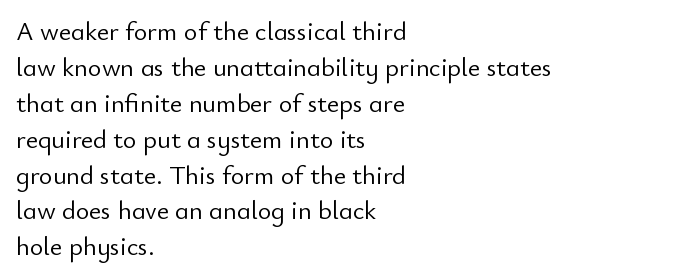
The characters are drawn with everyday or finer stroke widths. Line beginnings align vertically; line endings do not. Rule under the text: the space is simply empty. Words appear dense and cohesive because spacing is normal. Whoever set this chose a conventional vertical rhythm. Rendered with straight, roman letterforms.
